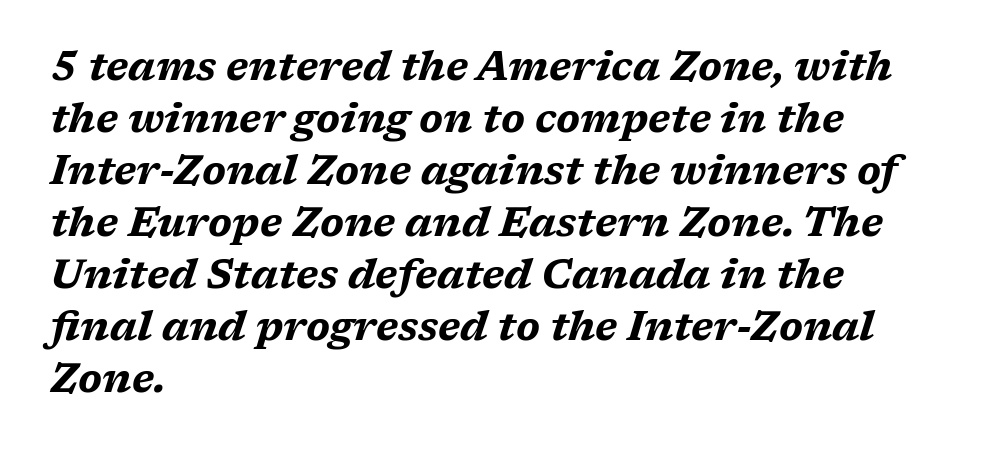
Q: Is the text bold? A: Yes.
Q: Is the text italic (slanted)? A: Yes, it leans right by about 17 degrees.
Q: Is the text underlined? A: No.
Q: How is the paragraph aligned? A: Left-aligned.
Q: Is the spacing between letters normal or unusually wide? A: Normal.
Q: Is the spacing between lines tight, normal or loose? A: Normal.
Q: Width (condensed, normal, or wide)? A: Wide.
Q: Stroke contrast? A: Medium.
Q: x-height? A: Medium.
Q: Monospaced? A: No.
